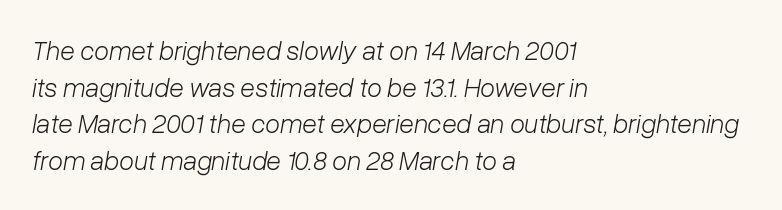
Line spacing here is normal. The tracking reads as untouched default to a designer's eye. These lines are set flush left with a ragged right edge. Style check: oblique. The cut favours lightness, reaching ordinary text weight at its darkest. No word sits above an underline.
